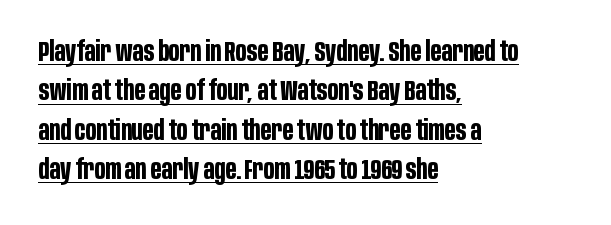
{"serif": "no", "italic": "no", "bold": "yes", "weight": "bold", "width": "condensed", "stroke_contrast": "low", "x_height": "large", "monospaced": "no", "underline": "yes", "align": "left", "line_spacing": "normal", "line_spacing_ratio": 1.41, "letter_spacing": "normal", "letter_spacing_em": 0.0, "glyph_px": 28}
